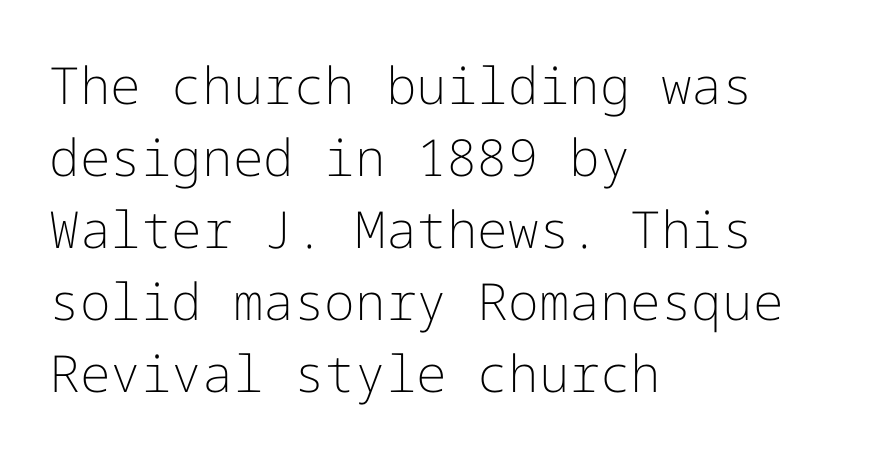
One glance says typical: line gaps are just what's usual. A typesetter would mark this as roman, not italic. Short and long lines alike share a common starting point at left. To sum up the face: it is a sans, with no serifs.
